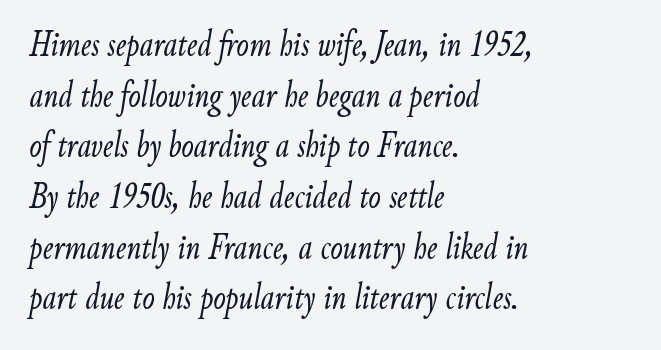
Q: Is the text bold? A: No.
Q: Is the text italic (slanted)? A: Yes, it leans right by about 9 degrees.
Q: Is the text underlined? A: No.
Q: How is the paragraph aligned? A: Left-aligned.
Q: Is the spacing between letters normal or unusually wide? A: Normal.
Q: Is the spacing between lines tight, normal or loose? A: Normal.
Q: Width (condensed, normal, or wide)? A: Condensed.
Q: Stroke contrast? A: Low.
Q: x-height? A: Small.
Q: Monospaced? A: No.
